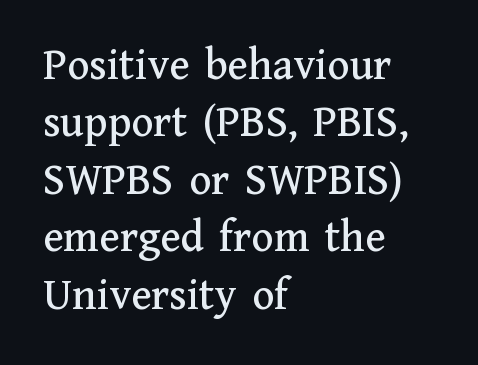
Here the designer chose a conventional face with non-uniform glyph widths. Descenders hang freely into open space. Compared with typical paragraphs, the rows here are spaced about the same. In CSS terms this would be text-align: left. The passage shown has conventional tracking throughout.
